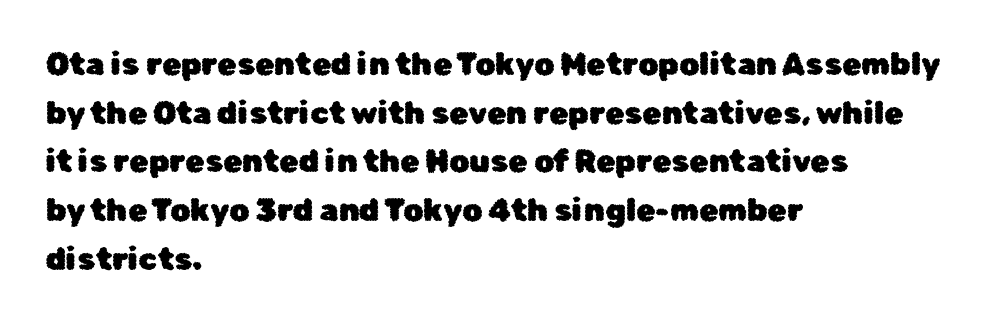
Q: Is the text italic (slanted)? A: No, it is upright.
Q: Is the typeface a serif or a sans-serif typeface? A: Sans-serif.
Q: Is the text underlined? A: No.
Q: How is the paragraph aligned? A: Left-aligned.
Q: Is the spacing between letters normal or unusually wide? A: Normal.
Q: Is the spacing between lines tight, normal or loose? A: Normal.
Q: Width (condensed, normal, or wide)? A: Normal.
Q: Stroke contrast? A: Low.
Q: x-height? A: Medium.
Q: Monospaced? A: No.
